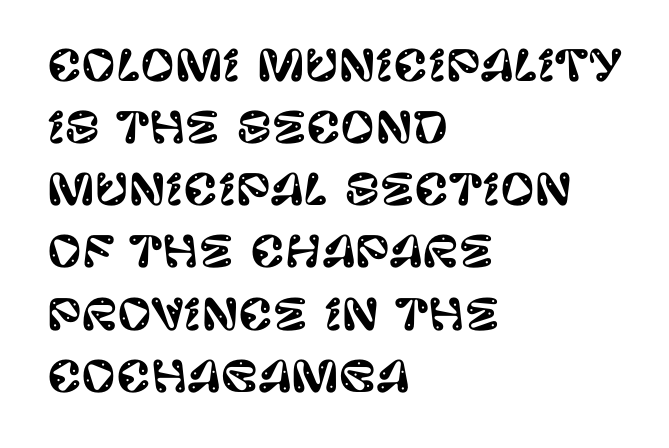
The image shows 42 px sans-serif type; set left-aligned, normal line spacing (1.48x), normal letter spacing, not underlined; low stroke contrast and a large x-height.
